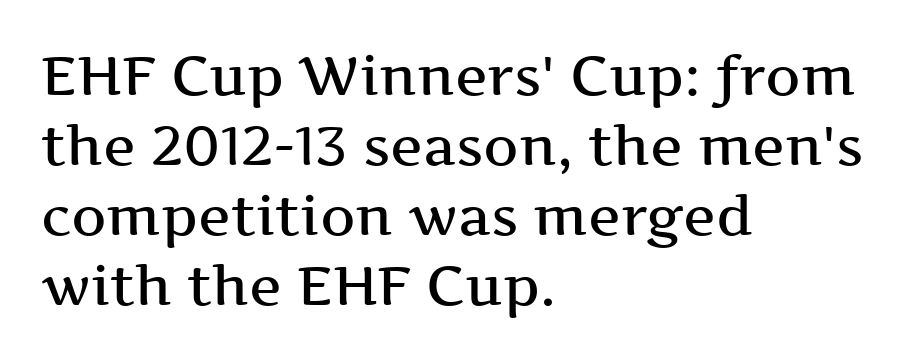
Lines of text with bare space underneath. The typesetting leans somewhat heavy: a semibold. Serifs: yes, visible at the terminals of the letterforms. Note the varied advance widths — an 'i' is clearly narrower than an 'm'.
